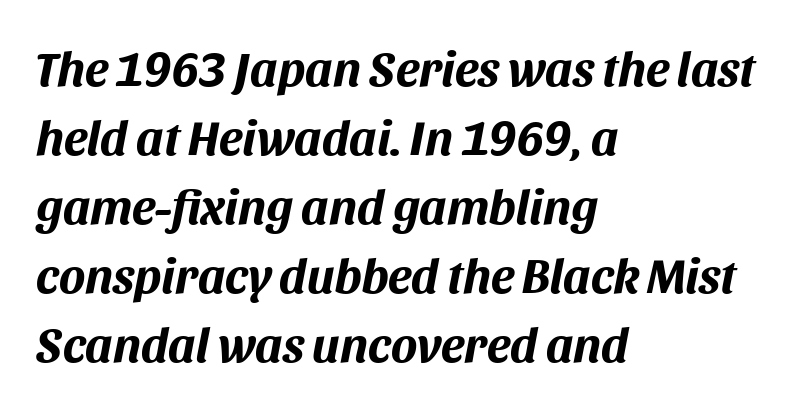
{"italic": "yes", "lean": "right", "slant_degrees": 11, "bold": "yes", "weight": "bold", "width": "normal", "stroke_contrast": "medium", "x_height": "large", "monospaced": "no", "underline": "no", "align": "left", "line_spacing": "normal", "line_spacing_ratio": 1.41, "letter_spacing": "normal", "letter_spacing_em": 0.0, "glyph_px": 49}
